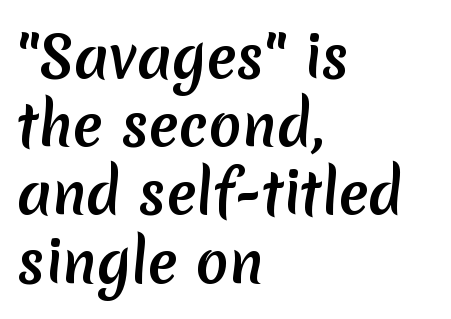
Q: Is the text bold? A: Yes.
Q: Is the typeface a serif or a sans-serif typeface? A: Sans-serif.
Q: Is the text underlined? A: No.
Q: How is the paragraph aligned? A: Left-aligned.
Q: Is the spacing between letters normal or unusually wide? A: Normal.
Q: Width (condensed, normal, or wide)? A: Normal.
Q: Stroke contrast? A: Low.
Q: x-height? A: Medium.
Q: Monospaced? A: No.
